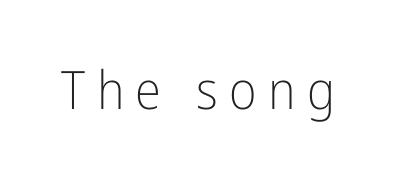
{"serif": "no", "italic": "no", "bold": "no", "weight": "light", "width": "condensed", "stroke_contrast": "low", "x_height": "medium", "monospaced": "no", "underline": "no", "letter_spacing": "wide", "letter_spacing_em": 0.21, "glyph_px": 53}
